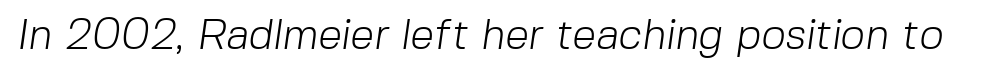
The image shows 43 px light sans-serif type; set normal letter spacing, not underlined; low stroke contrast and a medium x-height.
